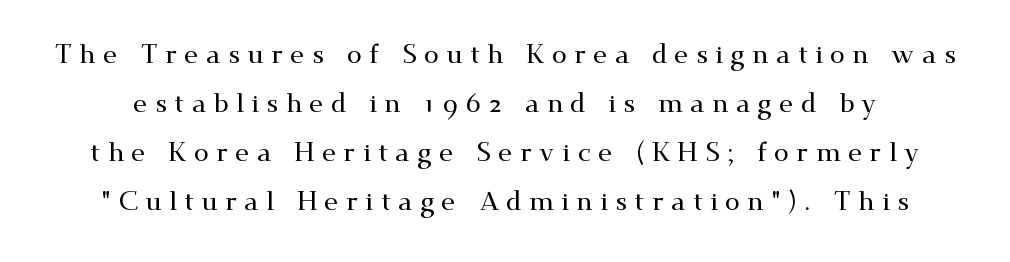
{"italic": "no", "underline": "no", "line_spacing_ratio": 1.82, "letter_spacing": "wide", "letter_spacing_em": 0.27, "glyph_px": 27}
